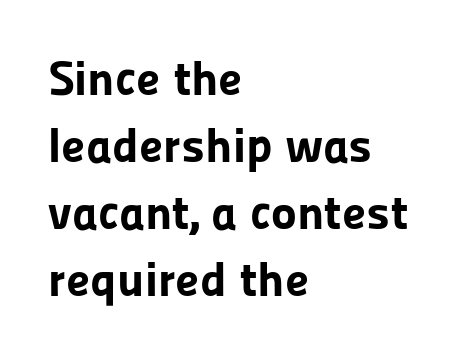
{"serif": "no", "italic": "no", "bold": "yes", "weight": "bold", "width": "normal", "stroke_contrast": "low", "x_height": "medium", "monospaced": "no", "underline": "no", "align": "left", "line_spacing": "normal", "line_spacing_ratio": 1.37, "letter_spacing": "normal", "letter_spacing_em": 0.0, "glyph_px": 49}
